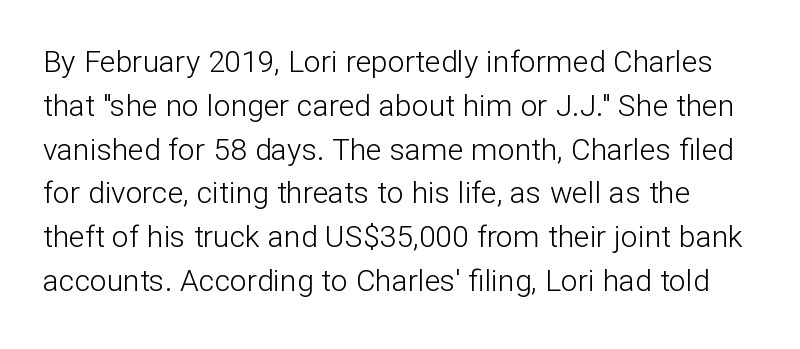
The image shows 30 px light sans-serif type, upright; set normal line spacing (1.46x), normal letter spacing, not underlined; low stroke contrast and a medium x-height.
